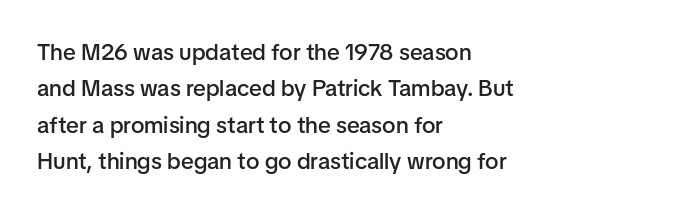
Q: Is the text bold? A: Semi-bold.
Q: Is the text italic (slanted)? A: No, it is upright.
Q: Is the text underlined? A: No.
Q: How is the paragraph aligned? A: Left-aligned.
Q: Is the spacing between letters normal or unusually wide? A: Normal.
Q: Is the spacing between lines tight, normal or loose? A: Normal.
